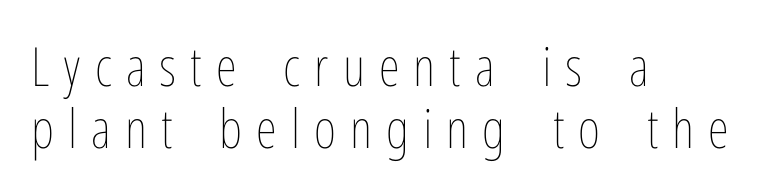
The image shows 54 px thin, condensed type, upright; set left-aligned, tight line spacing (1.14x), unusually wide letter spacing (+0.26 em), not underlined; low stroke contrast and a medium x-height.
